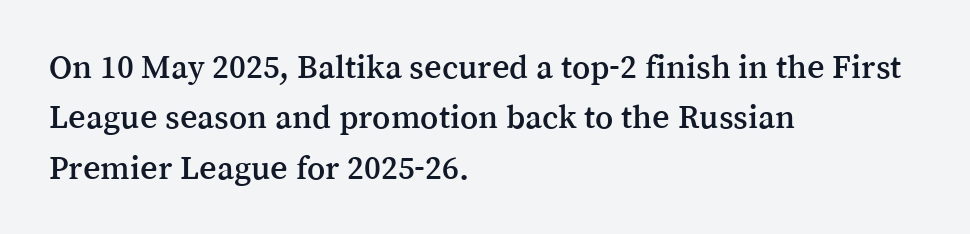
{"serif": "yes", "italic": "no", "width": "normal", "stroke_contrast": "medium", "x_height": "medium", "monospaced": "no", "underline": "no", "align": "left", "line_spacing": "normal", "line_spacing_ratio": 1.48, "letter_spacing": "normal", "letter_spacing_em": 0.0, "glyph_px": 34}
